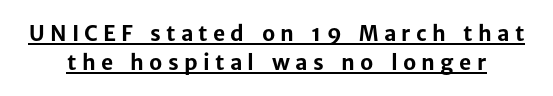
{"italic": "no", "bold": "yes", "underline": "yes", "line_spacing": "normal", "line_spacing_ratio": 1.37, "letter_spacing": "wide", "letter_spacing_em": 0.25, "glyph_px": 21}
